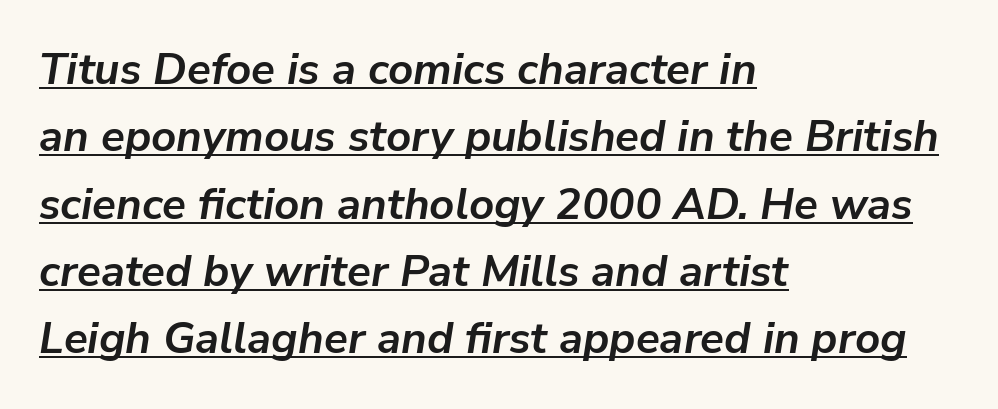
The image shows 44 px semibold type, italic (leaning right); set left-aligned, normal line spacing (1.53x), normal letter spacing, underlined; low stroke contrast and a medium x-height.
